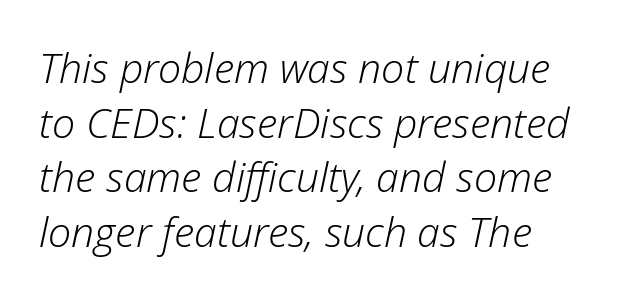
Q: Is the text bold? A: No.
Q: Is the text italic (slanted)? A: Yes, it leans right by about 12 degrees.
Q: Is the text underlined? A: No.
Q: Is the spacing between letters normal or unusually wide? A: Normal.
Q: Is the spacing between lines tight, normal or loose? A: Normal.
Q: Width (condensed, normal, or wide)? A: Normal.
Q: Stroke contrast? A: Low.
Q: x-height? A: Medium.
Q: Monospaced? A: No.
